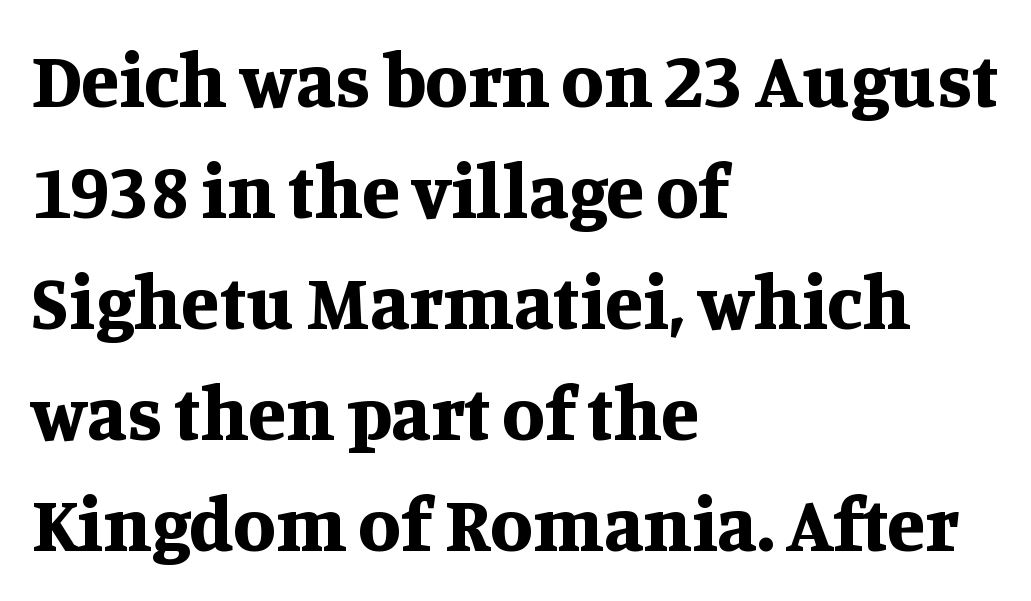
You can tell from the footed stems that serif type was used. The letters are bold, with thick, heavy strokes. What's the leading like? Ordinary, nothing unusual. Spacing between characters is what you'd get straight out of the box.
